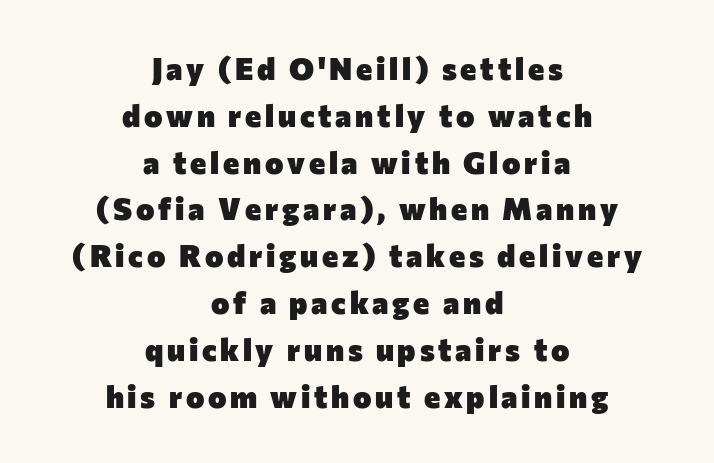
Q: Is the text bold? A: Yes.
Q: Is the text italic (slanted)? A: No, it is upright.
Q: Is the typeface a serif or a sans-serif typeface? A: Sans-serif.
Q: Is the text underlined? A: No.
Q: How is the paragraph aligned? A: Centered.
Q: Is the spacing between lines tight, normal or loose? A: Normal.
Q: Width (condensed, normal, or wide)? A: Normal.
Q: Stroke contrast? A: Low.
Q: x-height? A: Medium.
Q: Monospaced? A: No.
